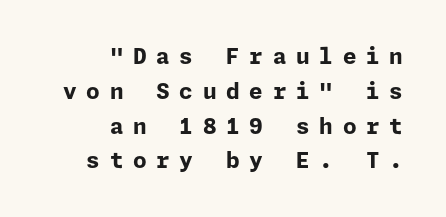
{"italic": "no", "bold": "yes", "underline": "no", "align": "right", "line_spacing": "normal", "line_spacing_ratio": 1.58, "letter_spacing": "wide", "letter_spacing_em": 0.44, "glyph_px": 22}
